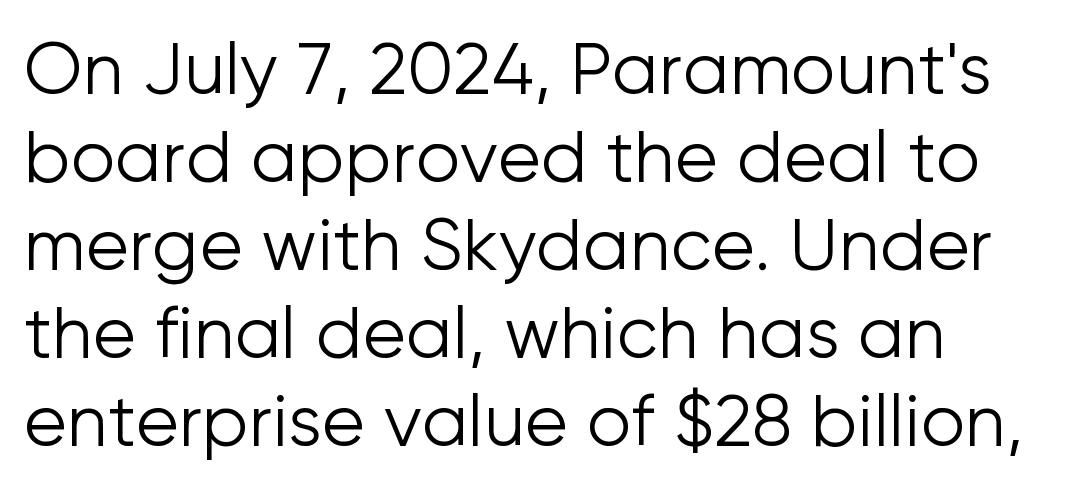
The image shows 71 px light sans-serif type, upright; set left-aligned, line spacing 1.24x, normal letter spacing, not underlined; low stroke contrast and a medium x-height.
